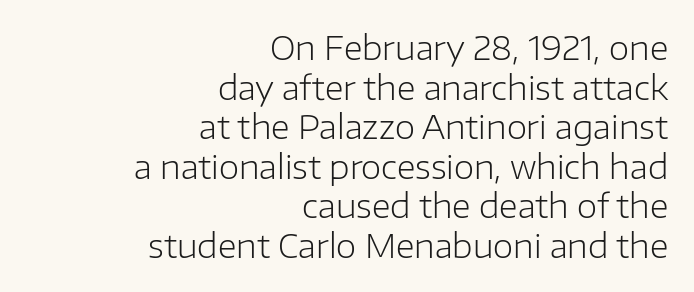
Q: Is the text bold? A: No.
Q: Is the text italic (slanted)? A: No, it is upright.
Q: Is the typeface a serif or a sans-serif typeface? A: Sans-serif.
Q: Is the text underlined? A: No.
Q: How is the paragraph aligned? A: Right-aligned.
Q: Is the spacing between letters normal or unusually wide? A: Normal.
Q: Width (condensed, normal, or wide)? A: Normal.
Q: Stroke contrast? A: Low.
Q: x-height? A: Medium.
Q: Monospaced? A: No.
